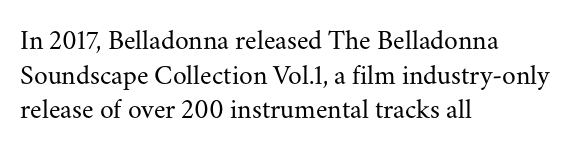
The image shows 28 px regular-weight serif type, upright; set left-aligned, line spacing 1.24x, normal letter spacing, not underlined; medium stroke contrast and a small x-height.
